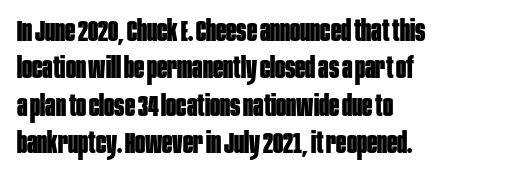
The image shows 30 px bold, condensed sans-serif type, upright; set left-aligned, normal line spacing (1.25x), normal letter spacing, not underlined; low stroke contrast and a large x-height.
